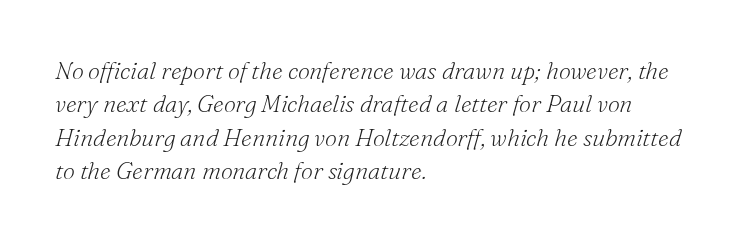
{"italic": "yes", "lean": "right", "slant_degrees": 16, "bold": "no", "underline": "no", "align": "left", "line_spacing": "normal", "line_spacing_ratio": 1.39, "letter_spacing": "normal", "letter_spacing_em": 0.0, "glyph_px": 24}
